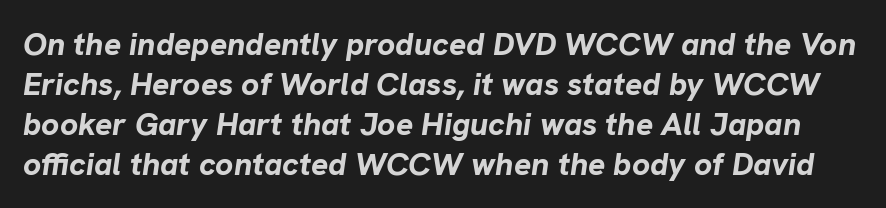
Each word holds together tightly as a unit, with standard inter-letter gaps. The line-height multiplier appears to be the usual default. Italic? Definitely — the glyphs are oblique. Note the varied advance widths — an 'i' is clearly narrower than an 'm'. Lines of text with bare space underneath.
